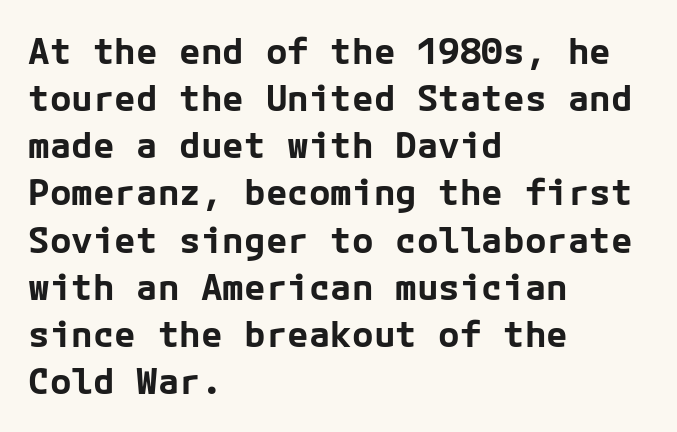
The gaps between neighbouring characters are ordinary and unremarkable. Strokes here are thick enough to call this a true bold. The lines in this sample share a left origin and differ only in where they stop. The type family on display is of the sans-serif kind. Students, observe: this is what conventionally led text looks like. Underline: absent.
